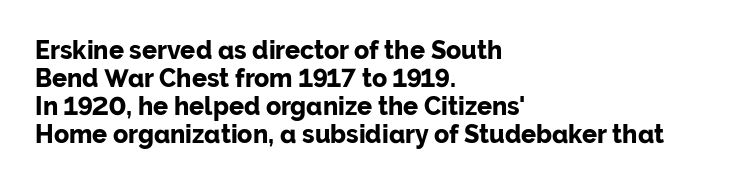
Q: Is the text bold? A: Yes.
Q: Is the text italic (slanted)? A: No, it is upright.
Q: Is the text underlined? A: No.
Q: How is the paragraph aligned? A: Left-aligned.
Q: Is the spacing between letters normal or unusually wide? A: Normal.
Q: Is the spacing between lines tight, normal or loose? A: Tight.
